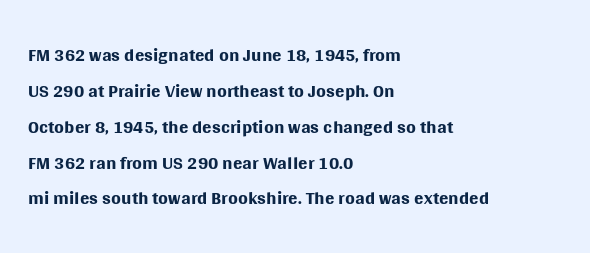
The passage shown is not underscored anywhere. Inter-character spacing is left at the font's built-in metrics. The face looks like a standard text weight, possibly lighter. The face used here is proportionally spaced, like ordinary book or web type. Notice how the stems are strictly vertical — no italics here. These lines stack with their left ends in a neat column.
